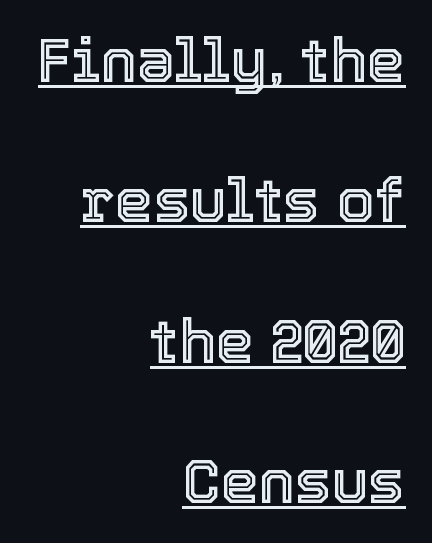
{"italic": "no", "width": "normal", "x_height": "medium", "monospaced": "no", "underline": "yes", "align": "right", "line_spacing": "loose", "line_spacing_ratio": 2.3, "letter_spacing": "normal", "letter_spacing_em": 0.0, "glyph_px": 61}
